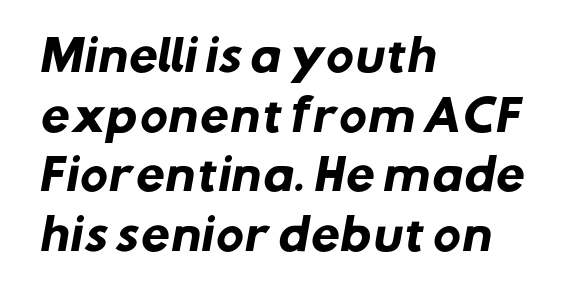
You could not count columns in this text — the font is proportionally spaced. Vertically, the passage feels balanced, rows spaced as you'd expect. Clear beneath every line of the passage. Compared with an ordinary text face, these strokes are far heavier — a full bold.
